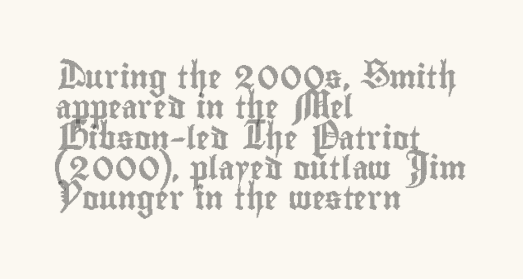
The face used here is rendered with its standard letterfit. These lines are set flush left with a ragged right edge. The glyphs are unaccompanied by any horizontal stroke below them. Normally led — the rows are evenly, conventionally spaced. Do the letters lean? They stand straight.
